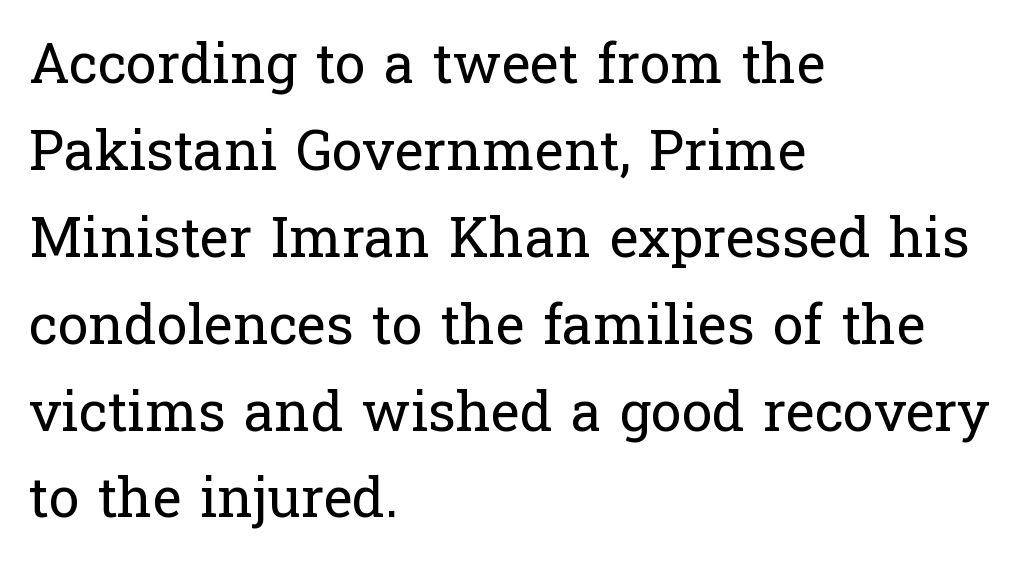
The image shows 55 px regular-weight serif type, upright; set left-aligned, normal line spacing (1.58x), normal letter spacing, not underlined; low stroke contrast and a medium x-height.
